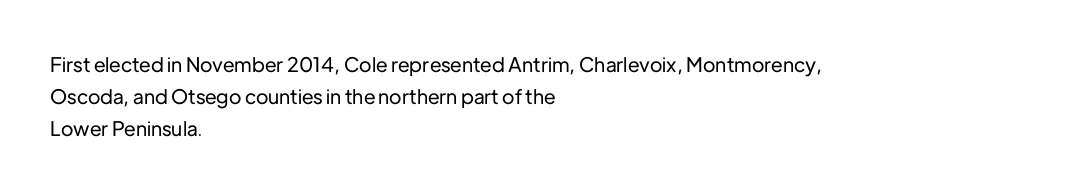
Posture: straight, roman, zero tilt. The ragged edge is on the right, which tells us the setting is flush left. The words here are not underlined. Inter-character spacing is left at the font's built-in metrics. What's the leading like? Ordinary, nothing unusual.
